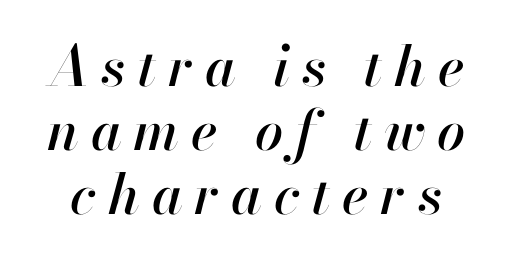
You could not count columns in this text — the font is proportionally spaced. An italicized treatment has been applied to the whole sample. Compared with typical paragraphs, the rows here are closer together. The zone under the glyphs is completely vacant. Substantial extra tracking has been applied to these lines.
